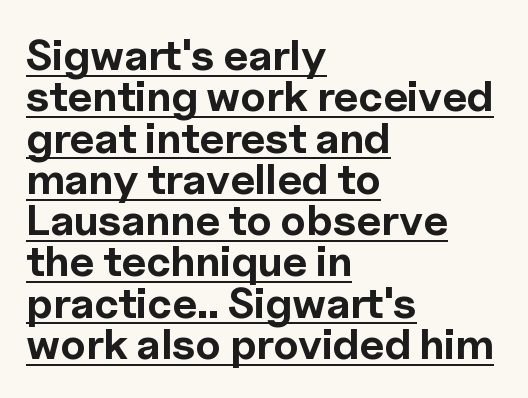
The image shows 43 px bold sans-serif type, upright; set left-aligned, tight line spacing (0.96x), normal letter spacing, underlined; a medium x-height.
